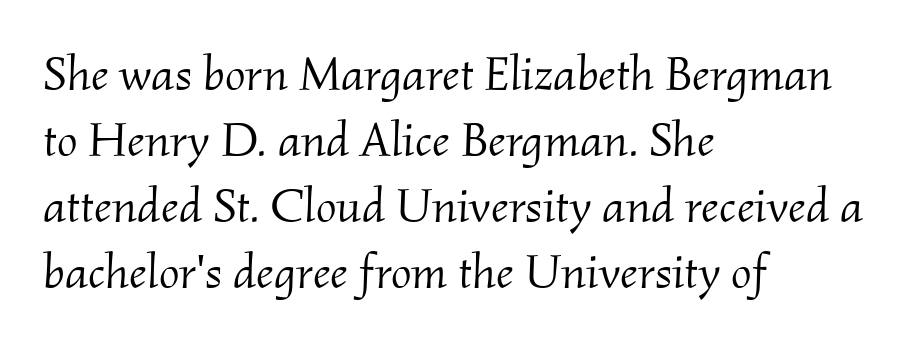
The image shows 49 px light serif type, italic (leaning right); set left-aligned, normal line spacing (1.35x), normal letter spacing, not underlined; medium stroke contrast and a small x-height.
